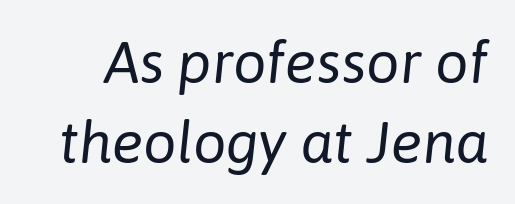
Here the designer chose a conventional face with non-uniform glyph widths. The font's italic variant was chosen for this text. The tracking reads as untouched default to a designer's eye. The lines sit at an ordinary, default distance from one another.
